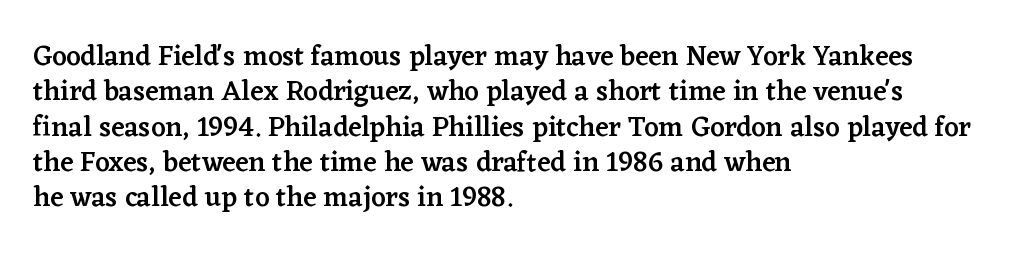
Q: Is the text bold? A: Semi-bold.
Q: Is the text italic (slanted)? A: No, it is upright.
Q: Is the typeface a serif or a sans-serif typeface? A: Serif.
Q: Is the text underlined? A: No.
Q: How is the paragraph aligned? A: Left-aligned.
Q: Is the spacing between letters normal or unusually wide? A: Normal.
Q: Is the spacing between lines tight, normal or loose? A: Normal.
Q: Width (condensed, normal, or wide)? A: Normal.
Q: Stroke contrast? A: Low.
Q: x-height? A: Medium.
Q: Monospaced? A: No.
